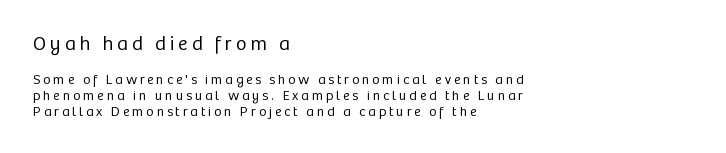
The zone under the glyphs is completely vacant. Posture: straight, roman, zero tilt. Heaviness? Minimal to ordinary, like unemphasized prose. The earlier block is typeset at a bigger size than the later block. In terms of leading, this rendering errs on the cramped side. Compared with typical body copy, the letter spacing here is much looser.
